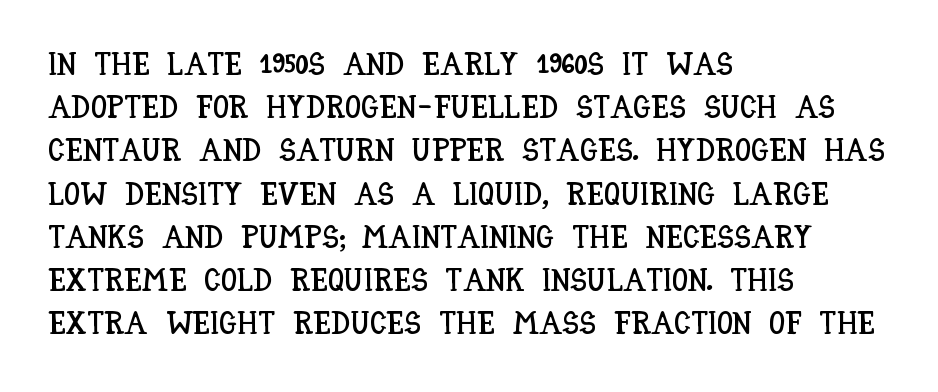
The image shows 32 px condensed type, upright; set left-aligned, normal line spacing (1.35x), normal letter spacing, not underlined; low stroke contrast and a large x-height.
